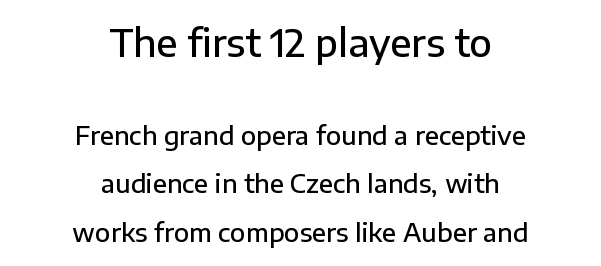
The image shows 37 px semibold sans-serif type, upright; set centered, loose line spacing (1.93x), normal letter spacing, not underlined; the first (top) block is 1.48x larger; low stroke contrast and a medium x-height.
